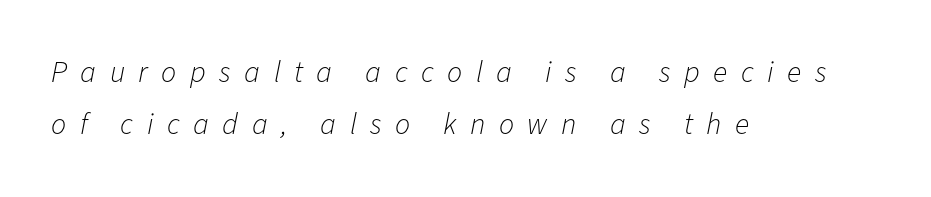
{"italic": "yes", "lean": "right", "slant_degrees": 11, "bold": "no", "weight": "light", "width": "normal", "stroke_contrast": "low", "x_height": "medium", "monospaced": "no", "underline": "no", "align": "left", "line_spacing_ratio": 1.72, "letter_spacing": "wide", "letter_spacing_em": 0.45, "glyph_px": 30}
